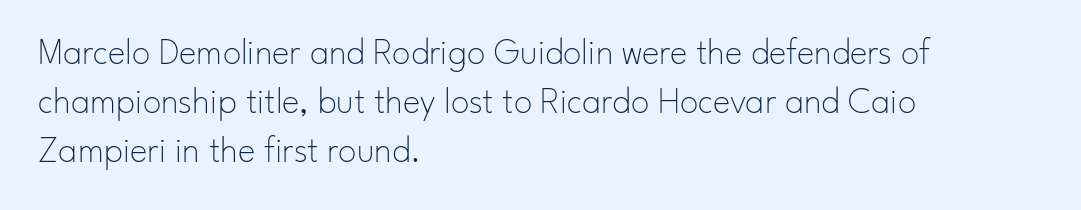
Rendered with straight, roman letterforms. The setting favours the left margin, as ordinary paragraphs usually do. How are the letters spaced? Ordinarily, with no added tracking. Spacing verdict: proportional, widths tailored to each character.
